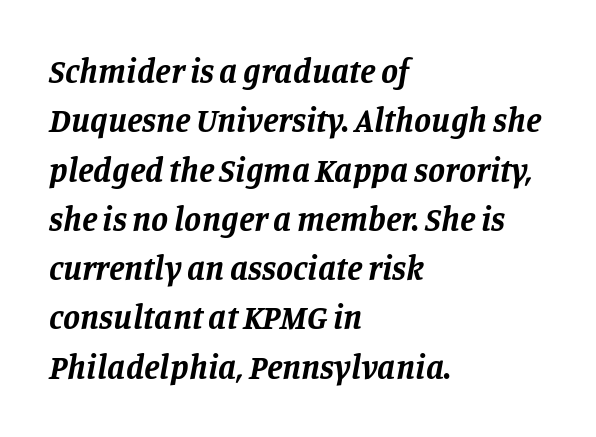
Looks like regular typesetting: each glyph gets only the width it needs. Leftover space on each line is placed entirely after the last word. Check the space under the baseline: it is left empty. Does the lettering tilt? It does — this is italic.
